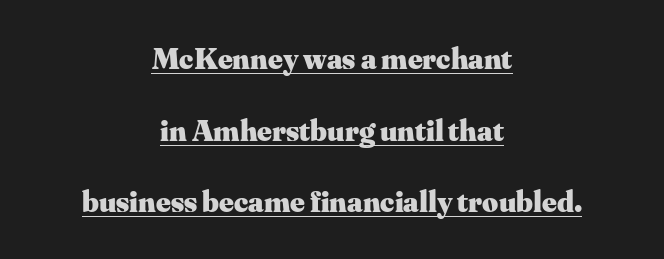
{"serif": "yes", "italic": "no", "bold": "yes", "weight": "heavy", "width": "normal", "stroke_contrast": "medium", "x_height": "small", "monospaced": "no", "underline": "yes", "align": "center", "line_spacing": "loose", "line_spacing_ratio": 2.31, "letter_spacing": "normal", "letter_spacing_em": 0.0, "glyph_px": 31}
